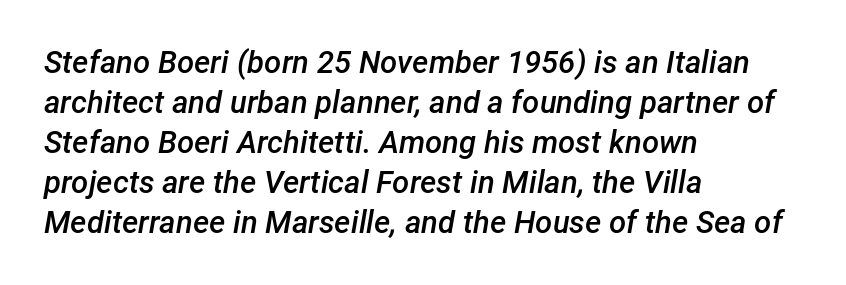
Q: Is the text bold? A: Semi-bold.
Q: Is the text italic (slanted)? A: Yes, it leans right by about 12 degrees.
Q: Is the text underlined? A: No.
Q: How is the paragraph aligned? A: Left-aligned.
Q: Is the spacing between letters normal or unusually wide? A: Normal.
Q: Is the spacing between lines tight, normal or loose? A: Normal.
Q: Width (condensed, normal, or wide)? A: Normal.
Q: Stroke contrast? A: Low.
Q: x-height? A: Medium.
Q: Monospaced? A: No.
